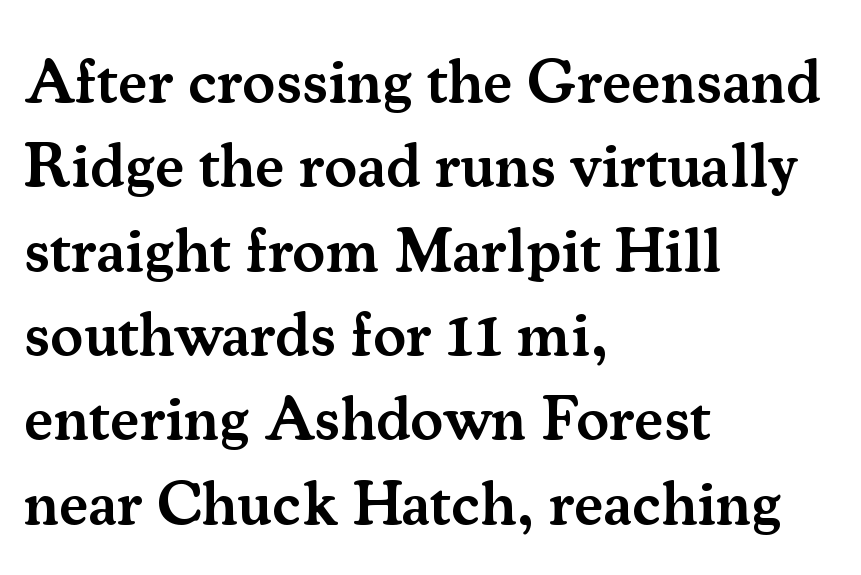
Q: Is the text bold? A: Semi-bold.
Q: Is the text italic (slanted)? A: No, it is upright.
Q: Is the typeface a serif or a sans-serif typeface? A: Serif.
Q: Is the text underlined? A: No.
Q: How is the paragraph aligned? A: Left-aligned.
Q: Is the spacing between letters normal or unusually wide? A: Normal.
Q: Is the spacing between lines tight, normal or loose? A: Normal.
Q: Width (condensed, normal, or wide)? A: Normal.
Q: Stroke contrast? A: Medium.
Q: x-height? A: Small.
Q: Monospaced? A: No.
